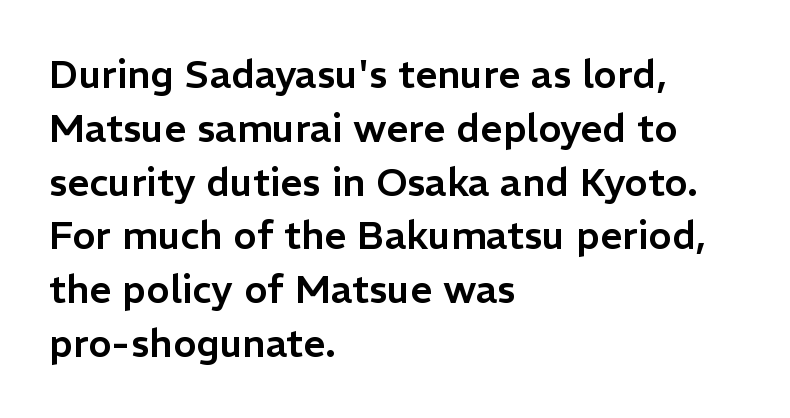
The image shows 39 px sans-serif type, upright; set left-aligned, normal line spacing (1.38x), normal letter spacing, not underlined; low stroke contrast and a medium x-height.
